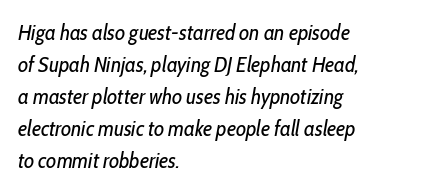
The image shows 22 px text type, italic (leaning right); set left-aligned, normal line spacing (1.46x), normal letter spacing, not underlined.
